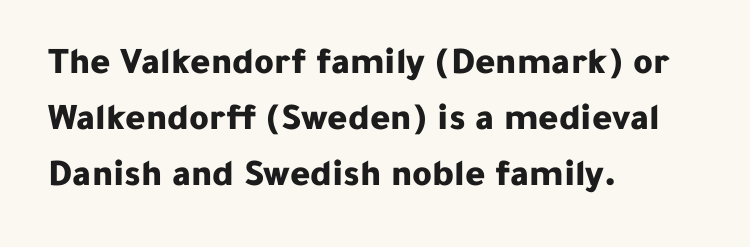
Q: Is the text bold? A: Yes.
Q: Is the text italic (slanted)? A: No, it is upright.
Q: Is the typeface a serif or a sans-serif typeface? A: Sans-serif.
Q: Is the text underlined? A: No.
Q: How is the paragraph aligned? A: Left-aligned.
Q: Is the spacing between letters normal or unusually wide? A: Normal.
Q: Is the spacing between lines tight, normal or loose? A: Normal.
Q: Width (condensed, normal, or wide)? A: Normal.
Q: Stroke contrast? A: Low.
Q: x-height? A: Medium.
Q: Monospaced? A: No.
